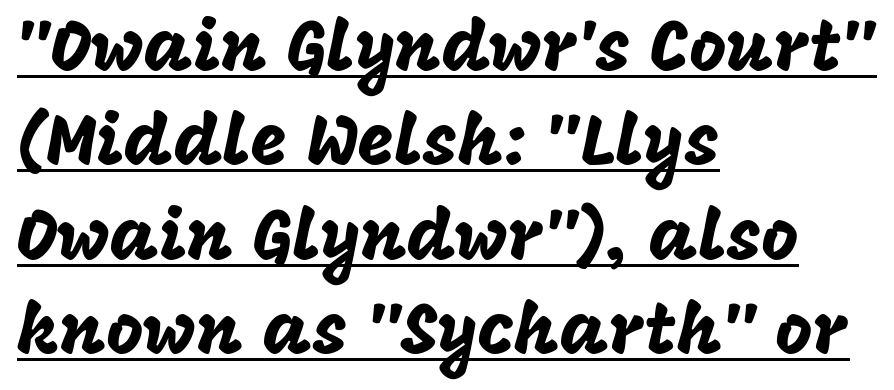
Q: Is the text italic (slanted)? A: Yes.
Q: Is the typeface a serif or a sans-serif typeface? A: Sans-serif.
Q: Is the text underlined? A: Yes.
Q: How is the paragraph aligned? A: Left-aligned.
Q: Is the spacing between letters normal or unusually wide? A: Normal.
Q: Is the spacing between lines tight, normal or loose? A: Normal.
Q: Width (condensed, normal, or wide)? A: Normal.
Q: Stroke contrast? A: Low.
Q: x-height? A: Large.
Q: Monospaced? A: No.
